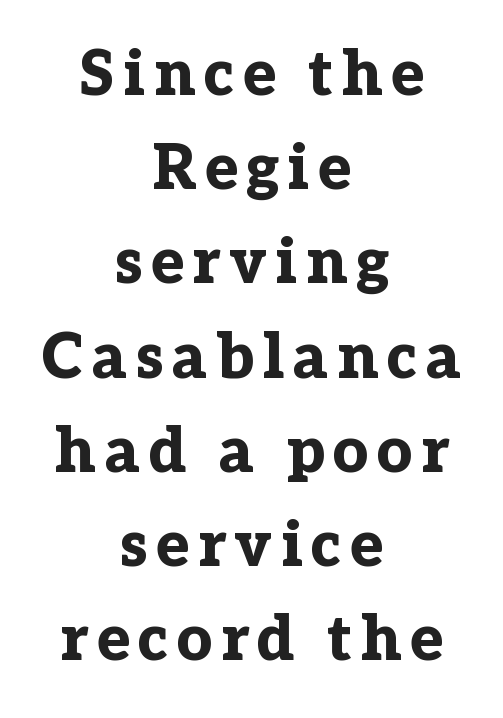
The image shows 62 px bold serif type, upright; set centered, normal line spacing (1.52x), not underlined; low stroke contrast and a medium x-height.
